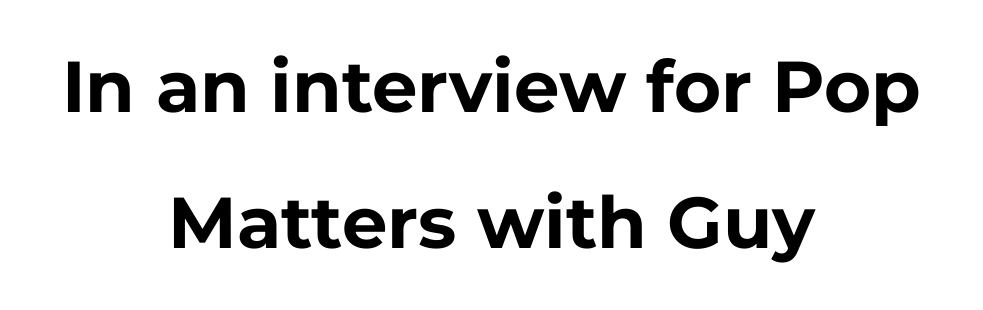
Q: Is the text bold? A: Yes.
Q: Is the text italic (slanted)? A: No, it is upright.
Q: Is the typeface a serif or a sans-serif typeface? A: Sans-serif.
Q: Is the text underlined? A: No.
Q: How is the paragraph aligned? A: Centered.
Q: Is the spacing between letters normal or unusually wide? A: Normal.
Q: Width (condensed, normal, or wide)? A: Normal.
Q: Stroke contrast? A: Low.
Q: x-height? A: Medium.
Q: Monospaced? A: No.
